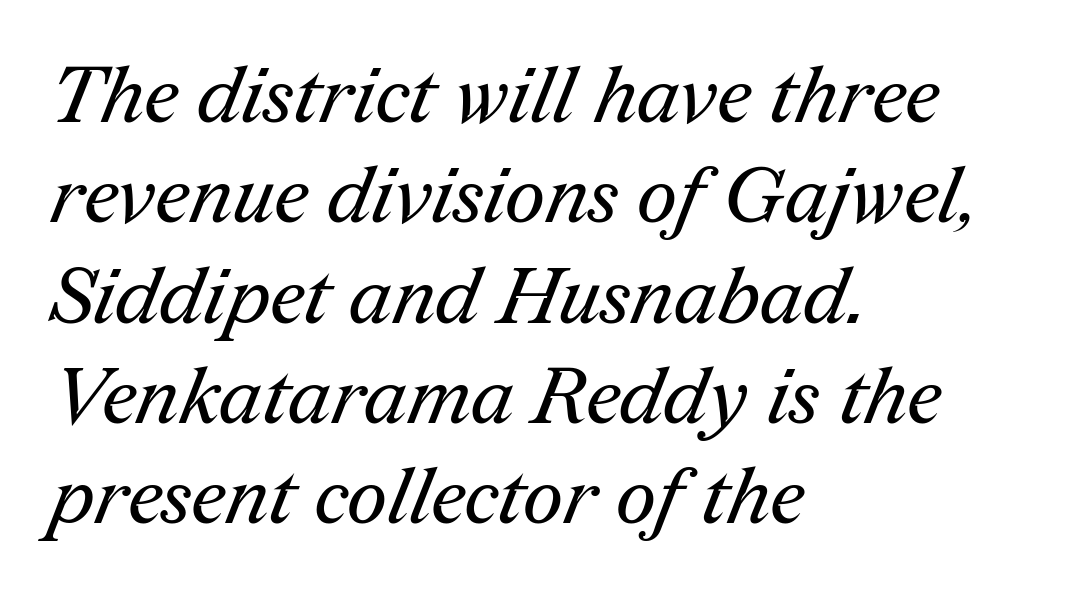
The image shows 79 px regular-weight serif type; set left-aligned, normal line spacing (1.27x), normal letter spacing, not underlined; medium stroke contrast and a medium x-height.
